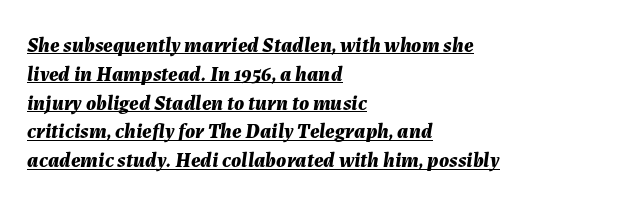
A typesetter would call this zero additional tracking. Reading down the block, your eye returns to a fixed left position each line. It's the slanting kind of type. As a designer I'd log this as weight 700, bold. This rendering features underlined lettering.
